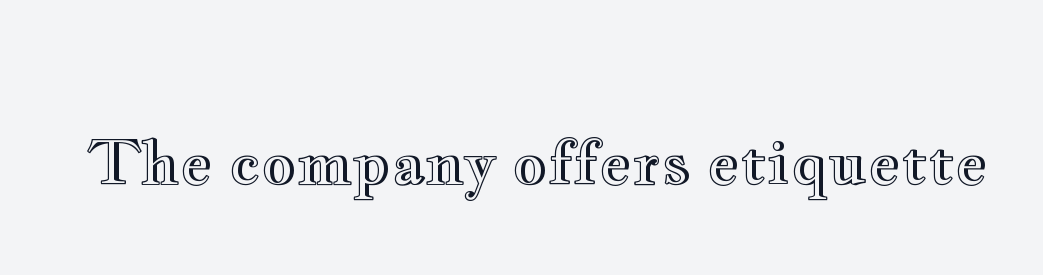
The image shows 61 px wide type, upright; set normal letter spacing, not underlined; a small x-height.
